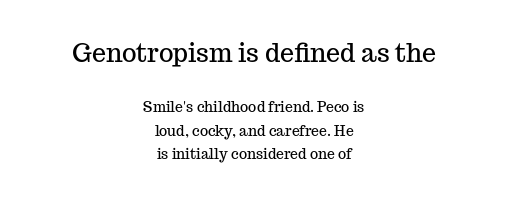
{"italic": "no", "underline": "no", "align": "center", "line_spacing": "normal", "line_spacing_ratio": 1.66, "letter_spacing": "normal", "letter_spacing_em": 0.0, "larger_block": "first", "size_ratio": 1.79, "glyph_px": 25}
